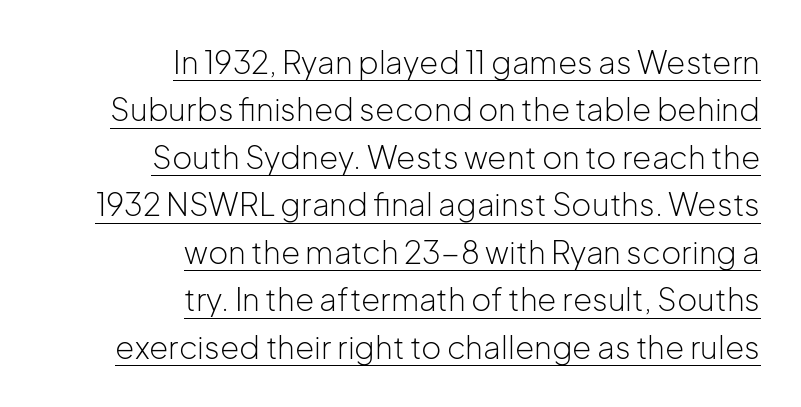
Notice how the stems are strictly vertical — no italics here. The block of text has a typical density, with ordinary space between rows. Spacing verdict: proportional, widths tailored to each character. Somebody hit Ctrl+U on this one — the words are underlined. Does extra space separate the letters? No, they use regular spacing. Examine the stroke ends and you'll find no serifs.
